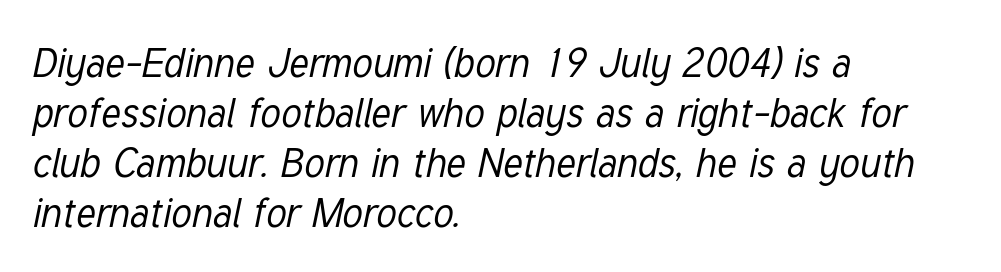
{"italic": "yes", "lean": "right", "slant_degrees": 12, "bold": "no", "weight": "regular", "width": "condensed", "stroke_contrast": "low", "x_height": "medium", "monospaced": "no", "underline": "no", "align": "left", "line_spacing": "normal", "line_spacing_ratio": 1.25, "letter_spacing": "normal", "letter_spacing_em": 0.0, "glyph_px": 40}
